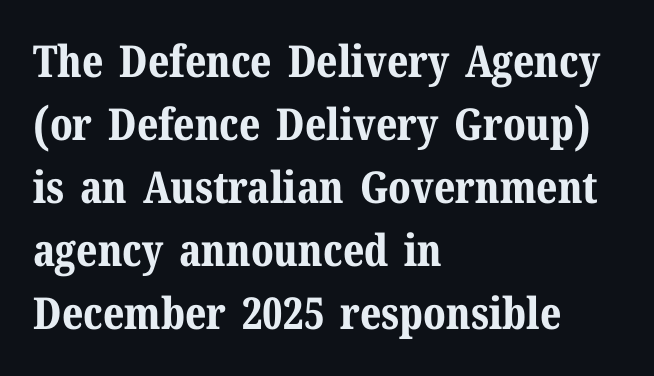
No word sits above an underline. The passage is arranged the way most books set body copy — flush left. Little horizontal feet cap the strokes, marking this as serif type. This sample uses an upright cut, with every glyph sitting square on the baseline. These lines keep a tight, regular rhythm from letter to letter. In terms of weight, the rendering is a true, heavy bold.
